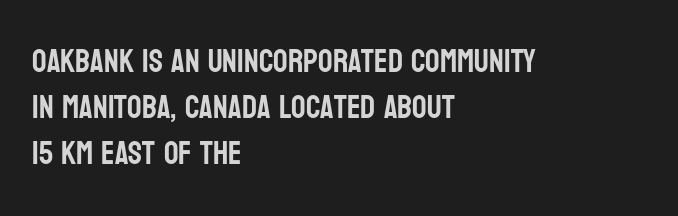
Q: Is the text italic (slanted)? A: No, it is upright.
Q: Is the typeface a serif or a sans-serif typeface? A: Sans-serif.
Q: Is the text underlined? A: No.
Q: How is the paragraph aligned? A: Left-aligned.
Q: Is the spacing between letters normal or unusually wide? A: Normal.
Q: Is the spacing between lines tight, normal or loose? A: Normal.
Q: Width (condensed, normal, or wide)? A: Condensed.
Q: Stroke contrast? A: Low.
Q: x-height? A: Large.
Q: Monospaced? A: No.
